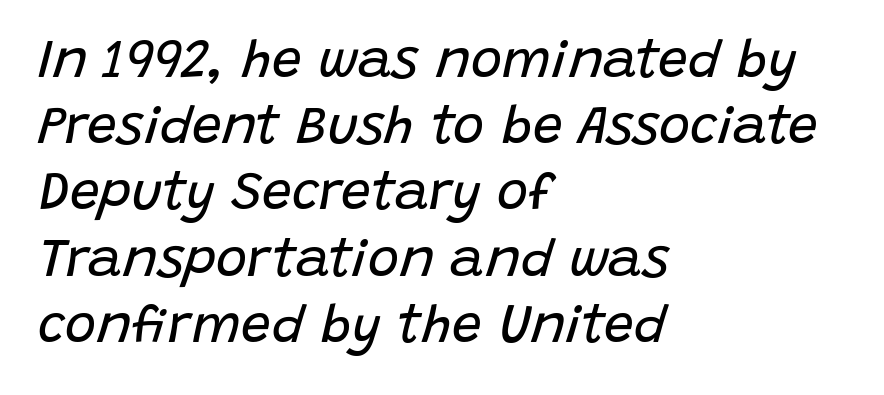
Q: Is the text bold? A: No.
Q: Is the text italic (slanted)? A: Yes, it leans right by about 15 degrees.
Q: Is the text underlined? A: No.
Q: How is the paragraph aligned? A: Left-aligned.
Q: Is the spacing between letters normal or unusually wide? A: Normal.
Q: Is the spacing between lines tight, normal or loose? A: Normal.
Q: Width (condensed, normal, or wide)? A: Normal.
Q: Stroke contrast? A: Low.
Q: x-height? A: Large.
Q: Monospaced? A: No.
